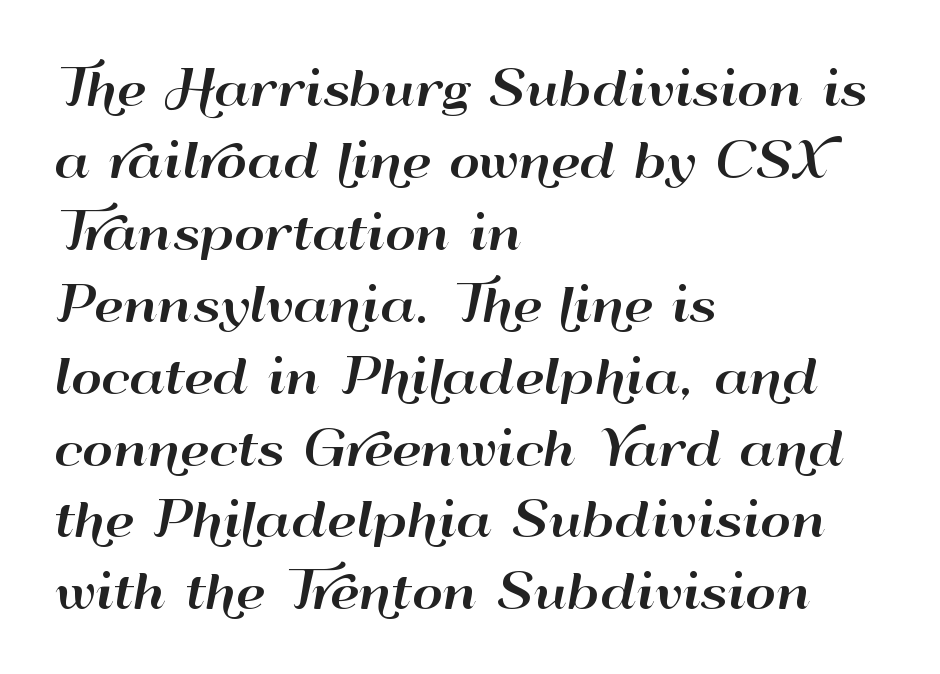
The image shows 47 px wide sans-serif type; set left-aligned, normal line spacing (1.53x), normal letter spacing, not underlined; high stroke contrast and a small x-height.
